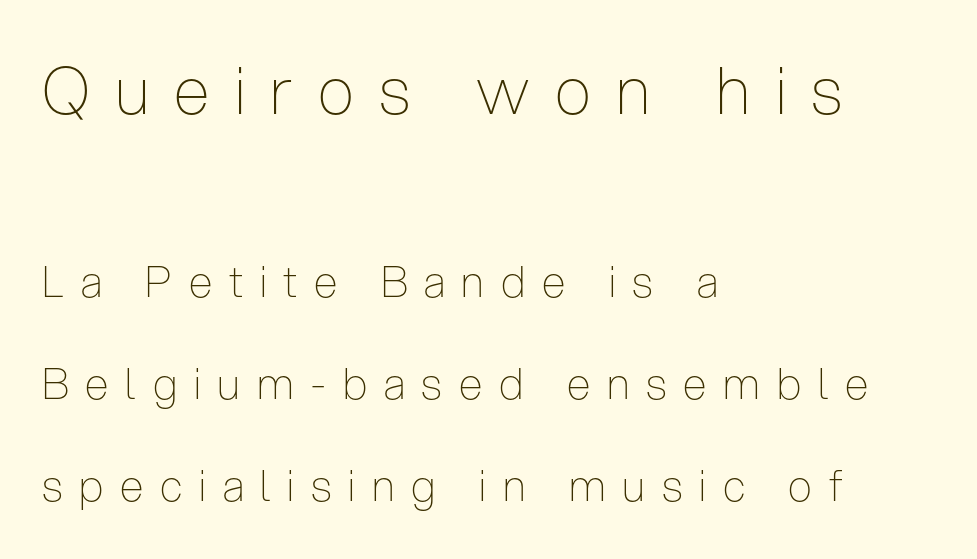
Q: Is the text bold? A: No.
Q: Is the text italic (slanted)? A: No, it is upright.
Q: Is the typeface a serif or a sans-serif typeface? A: Sans-serif.
Q: Is the text underlined? A: No.
Q: How is the paragraph aligned? A: Left-aligned.
Q: Is the spacing between letters normal or unusually wide? A: Unusually wide.
Q: Is the spacing between lines tight, normal or loose? A: Loose.
Q: Which block of text is set in a larger size, the first (top) or the second (bottom)? A: The first (top) one.
Q: Width (condensed, normal, or wide)? A: Condensed.
Q: Stroke contrast? A: Low.
Q: x-height? A: Medium.
Q: Monospaced? A: No.
